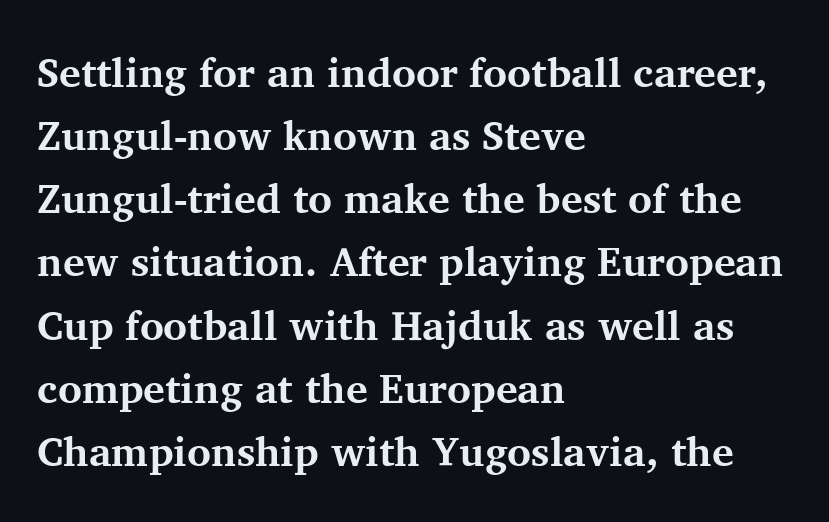
If you drew a line through each stem, it would be perfectly vertical. Teacher's note: observe the even left margin — that is flush-left alignment. Words appear dense and cohesive because spacing is normal. Plain, unruled lines of type.
